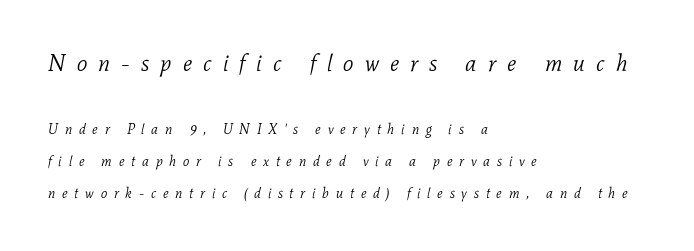
Q: Is the text bold? A: No.
Q: Is the text italic (slanted)? A: Yes, it leans right by about 11 degrees.
Q: Is the text underlined? A: No.
Q: How is the paragraph aligned? A: Left-aligned.
Q: Is the spacing between letters normal or unusually wide? A: Unusually wide.
Q: Is the spacing between lines tight, normal or loose? A: Loose.
Q: Which block of text is set in a larger size, the first (top) or the second (bottom)? A: The first (top) one.
